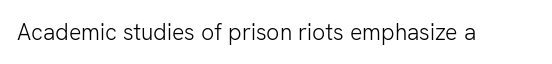
The type is set solid horizontally, with unmodified tracking. Words float on clear page, feet unadorned. A quiet, ordinary-to-light weight characterises the typeface. The type sits square on the baseline with zero lean.
